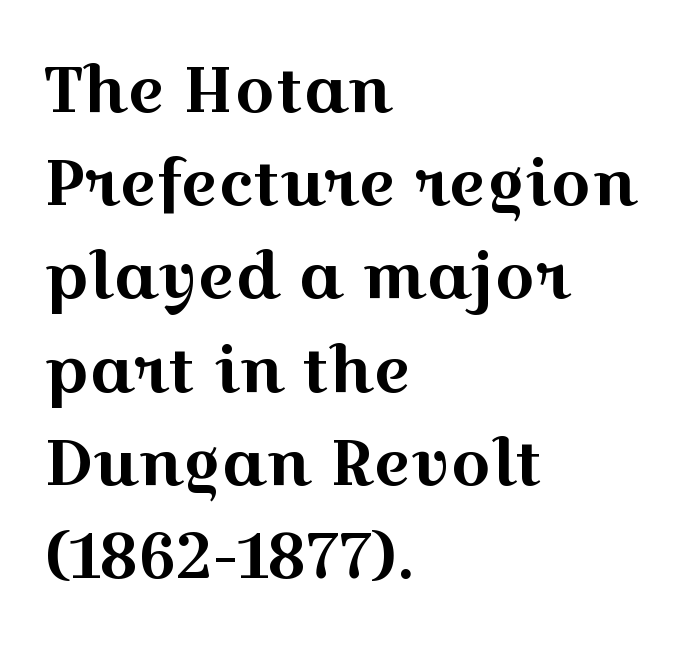
The image shows 63 px wide serif type, upright; set left-aligned, normal line spacing (1.48x), normal letter spacing, not underlined; a medium x-height.
